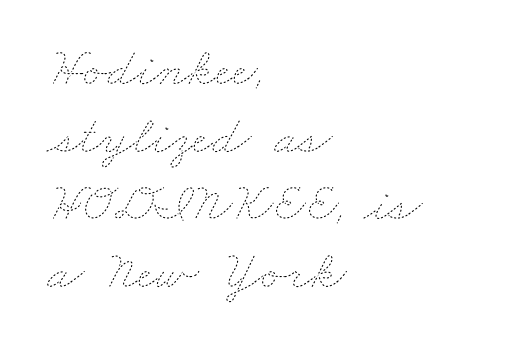
The image shows 55 px thin, wide type; set left-aligned, line spacing 1.23x, normal letter spacing, not underlined; low stroke contrast and a small x-height.
